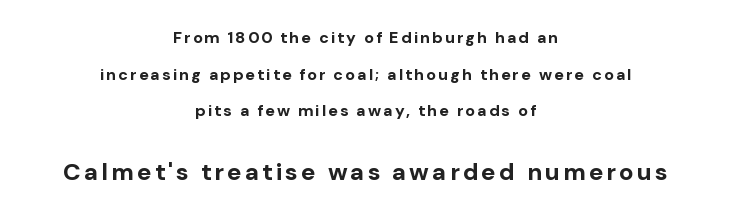
{"italic": "no", "bold": "yes", "underline": "no", "align": "center", "line_spacing": "loose", "line_spacing_ratio": 2.29, "larger_block": "second", "size_ratio": 1.5, "glyph_px": 24}
